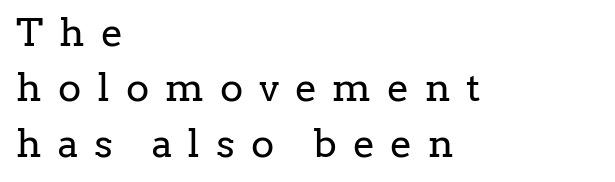
Q: Is the text bold? A: No.
Q: Is the text italic (slanted)? A: No, it is upright.
Q: Is the typeface a serif or a sans-serif typeface? A: Serif.
Q: Is the text underlined? A: No.
Q: How is the paragraph aligned? A: Left-aligned.
Q: Is the spacing between letters normal or unusually wide? A: Unusually wide.
Q: Is the spacing between lines tight, normal or loose? A: Normal.
Q: Width (condensed, normal, or wide)? A: Normal.
Q: Stroke contrast? A: Low.
Q: x-height? A: Medium.
Q: Monospaced? A: No.
